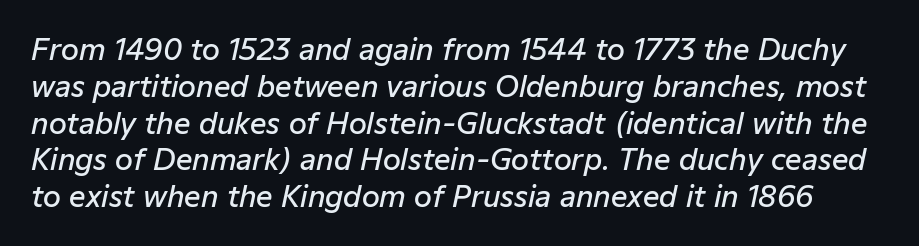
Q: Is the text bold? A: Semi-bold.
Q: Is the text italic (slanted)? A: Yes, it leans right by about 12 degrees.
Q: Is the text underlined? A: No.
Q: Is the spacing between letters normal or unusually wide? A: Normal.
Q: Is the spacing between lines tight, normal or loose? A: Normal.
Q: Width (condensed, normal, or wide)? A: Normal.
Q: Stroke contrast? A: Low.
Q: x-height? A: Medium.
Q: Monospaced? A: No.
